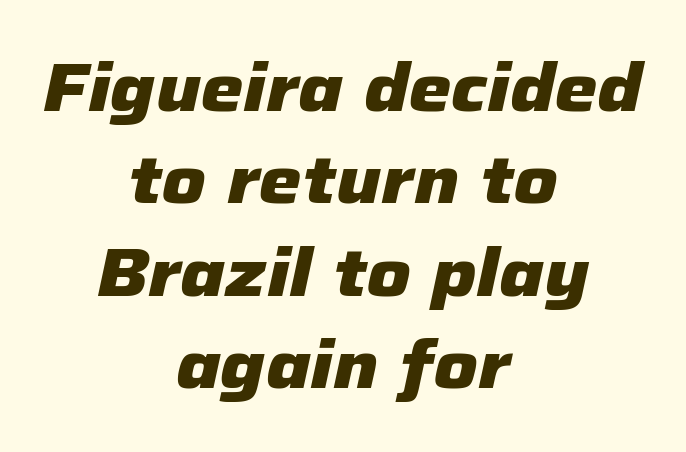
The image shows 68 px heavy type, italic (leaning right); set centered, normal line spacing (1.36x), normal letter spacing, not underlined; low stroke contrast and a medium x-height.
